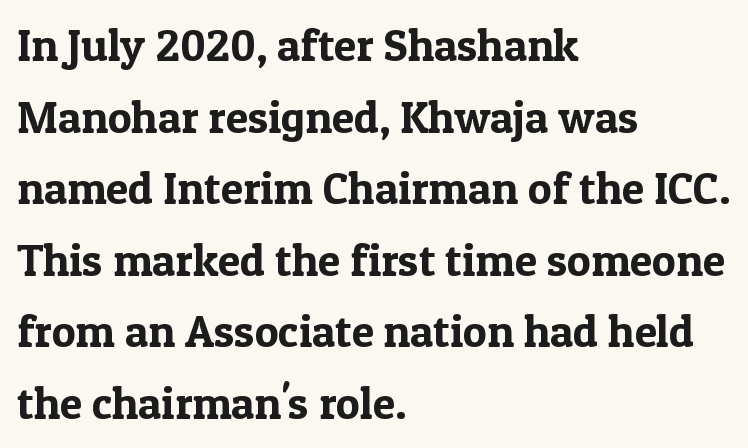
{"serif": "yes", "italic": "no", "width": "normal", "x_height": "medium", "monospaced": "no", "underline": "no", "align": "left", "line_spacing": "normal", "line_spacing_ratio": 1.59, "letter_spacing": "normal", "letter_spacing_em": 0.0, "glyph_px": 45}
